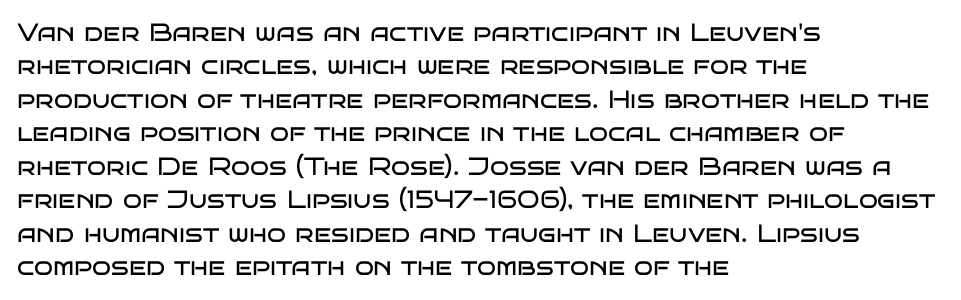
Notice how the stems are strictly vertical — no italics here. Clear beneath every line of the passage. Compared with typical paragraphs, the rows here are spaced about the same. The letters look calm and open, with moderate or lighter stems. Spacing between characters is what you'd get straight out of the box.
